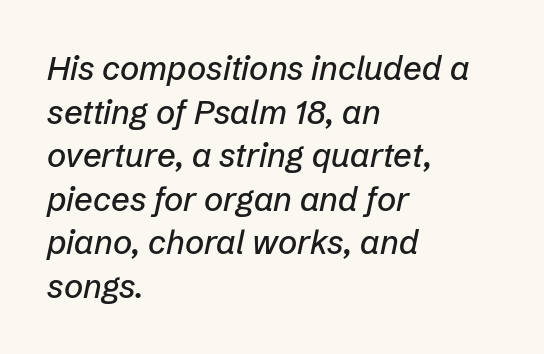
Q: Is the text italic (slanted)? A: Yes, it leans right by about 12 degrees.
Q: Is the text underlined? A: No.
Q: How is the paragraph aligned? A: Left-aligned.
Q: Is the spacing between letters normal or unusually wide? A: Normal.
Q: Is the spacing between lines tight, normal or loose? A: Normal.
Q: Width (condensed, normal, or wide)? A: Normal.
Q: Stroke contrast? A: Low.
Q: x-height? A: Medium.
Q: Monospaced? A: No.
